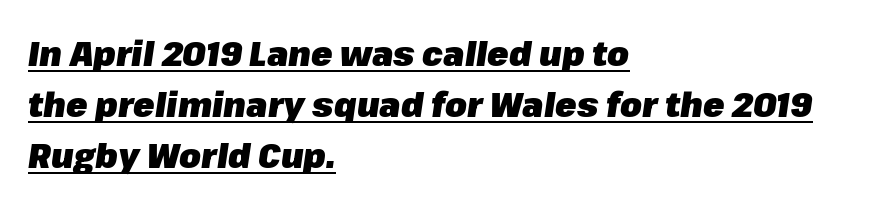
Q: Is the text bold? A: Yes.
Q: Is the text italic (slanted)? A: Yes, it leans right by about 8 degrees.
Q: Is the text underlined? A: Yes.
Q: How is the paragraph aligned? A: Left-aligned.
Q: Is the spacing between letters normal or unusually wide? A: Normal.
Q: Is the spacing between lines tight, normal or loose? A: Normal.
Q: Width (condensed, normal, or wide)? A: Normal.
Q: Stroke contrast? A: Low.
Q: x-height? A: Medium.
Q: Monospaced? A: No.
